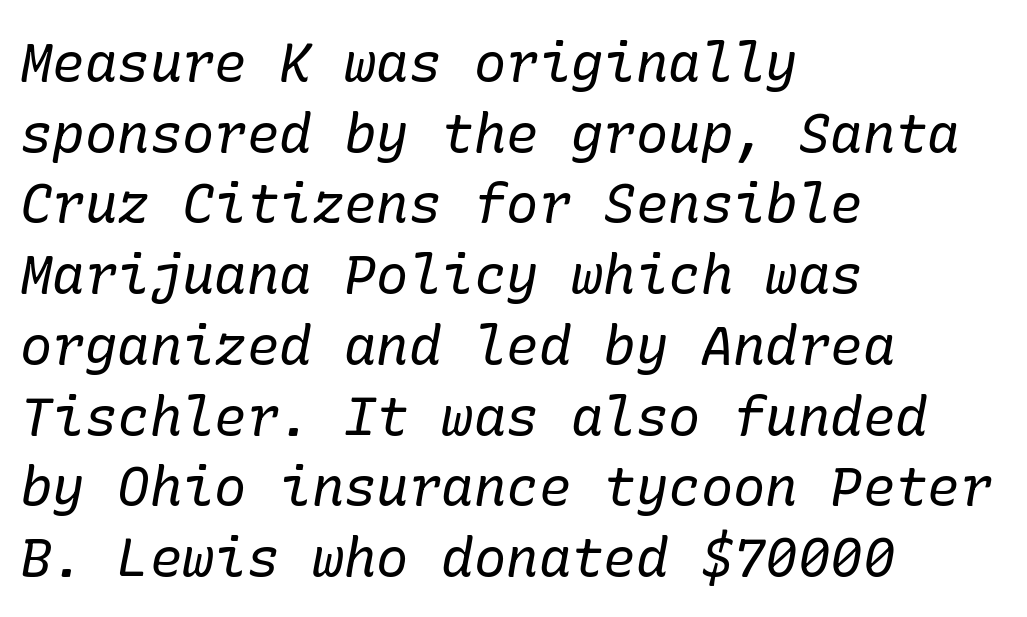
{"italic": "yes", "lean": "right", "slant_degrees": 10, "bold": "no", "weight": "regular", "width": "normal", "stroke_contrast": "low", "x_height": "medium", "underline": "no", "align": "left", "line_spacing": "normal", "line_spacing_ratio": 1.31, "letter_spacing": "normal", "letter_spacing_em": 0.0, "glyph_px": 54}
